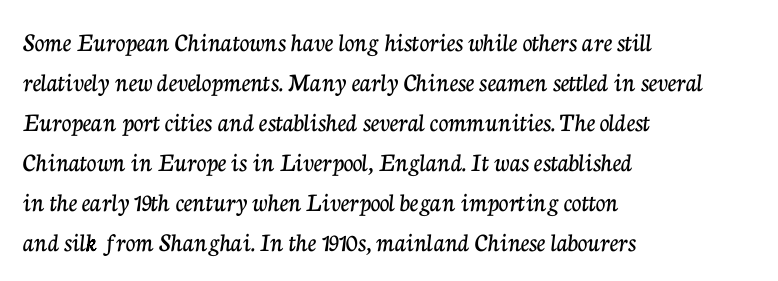
{"underline": "no", "align": "left", "line_spacing": "normal", "line_spacing_ratio": 1.48, "letter_spacing": "normal", "letter_spacing_em": 0.0, "glyph_px": 27}
